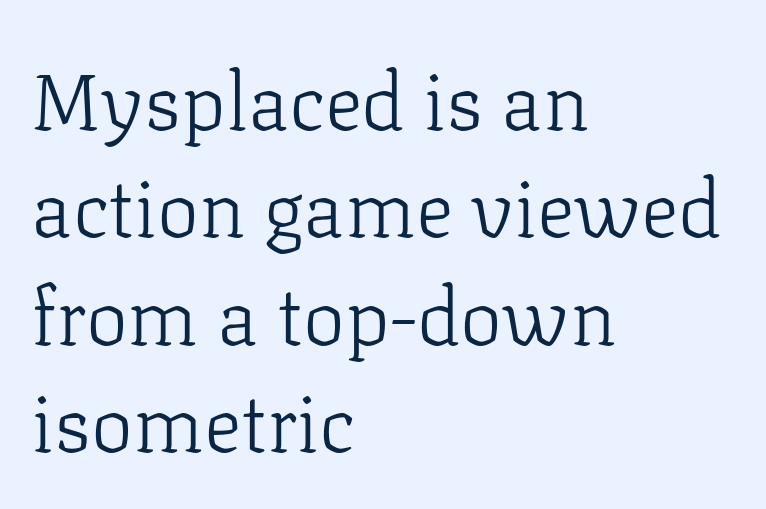
Just letters on the line, the space beneath them empty. This rendering uses left alignment, leaving the right contour irregular. A typesetter would mark this as roman, not italic. The typeface chosen for these lines features serifs. The letters advance in unequal steps, a hallmark of proportional type. The letterforms sit at book weight or below.
